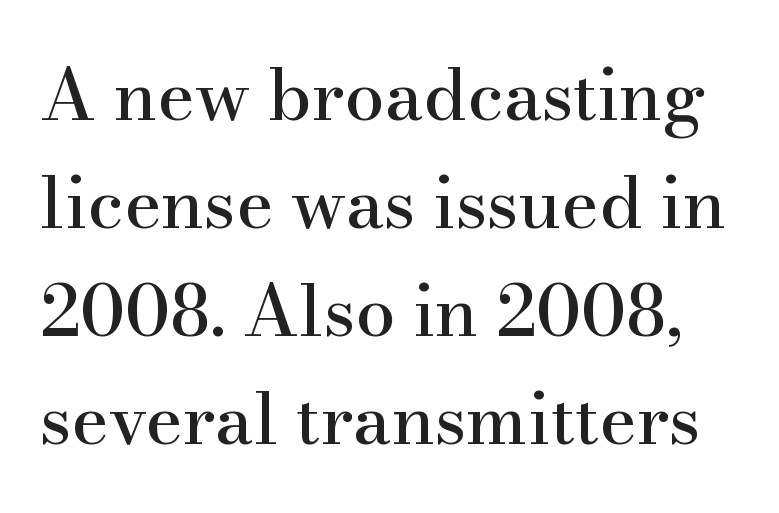
Between one letter and the next there's only the usual sliver of space. Unmarked baselines from the first word to the last. The passage shown is typed in a proportional face where columns would drift. Examine the stroke ends and you'll spot serifs. Successive baselines arrive at the customary interval. Do the letters lean? They stand straight.
